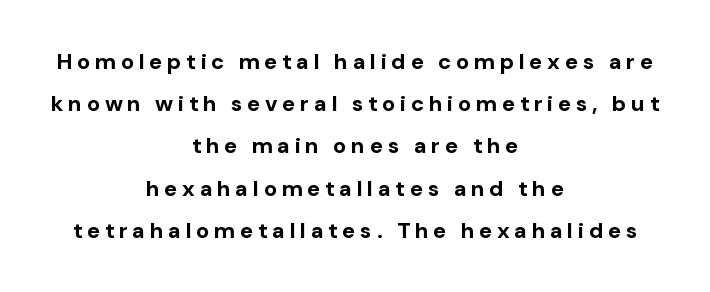
As a designer I'd log this as weight 700, bold. The passage is arranged like a title page — every line centered. A bare baseline throughout the passage. The lettering holds an erect, upright posture throughout. Is there much room between lines? Yes — plenty of vertical air separates them.
